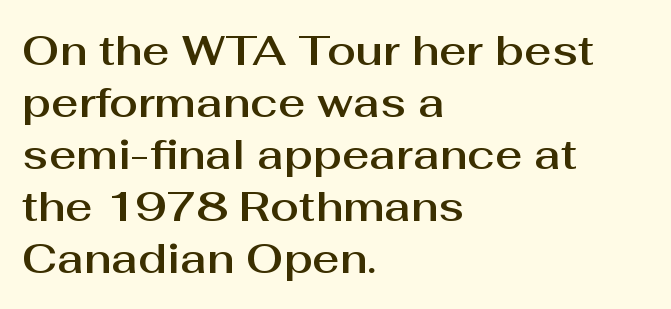
The image shows 42 px sans-serif type, upright; set left-aligned, line spacing 1.24x, normal letter spacing, not underlined; medium stroke contrast and a medium x-height.
